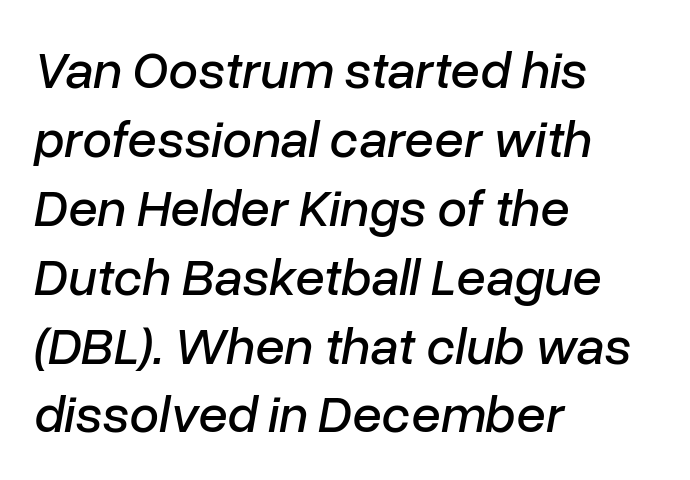
{"italic": "yes", "lean": "right", "slant_degrees": 10, "width": "normal", "stroke_contrast": "low", "x_height": "medium", "monospaced": "no", "underline": "no", "align": "left", "line_spacing": "normal", "line_spacing_ratio": 1.3, "letter_spacing": "normal", "letter_spacing_em": 0.0, "glyph_px": 53}
